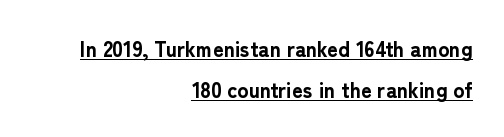
{"italic": "no", "bold": "yes", "underline": "yes", "align": "right", "line_spacing": "loose", "line_spacing_ratio": 1.94, "letter_spacing": "normal", "letter_spacing_em": 0.0, "glyph_px": 21}
